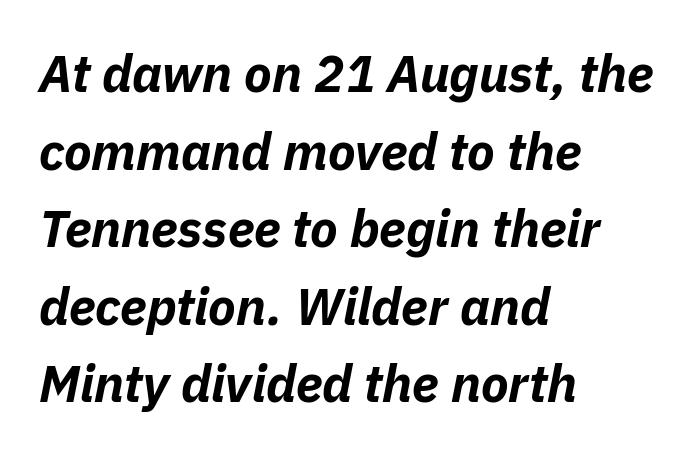
Notice how descenders clear the ascenders below comfortably — that's standard leading. The characters look thick and weighty, a clear bold. Is the type slanted? Yes — the strokes lean at a clear angle. The letters advance in unequal steps, a hallmark of proportional type. The compositor pushed each line to the left boundary.
